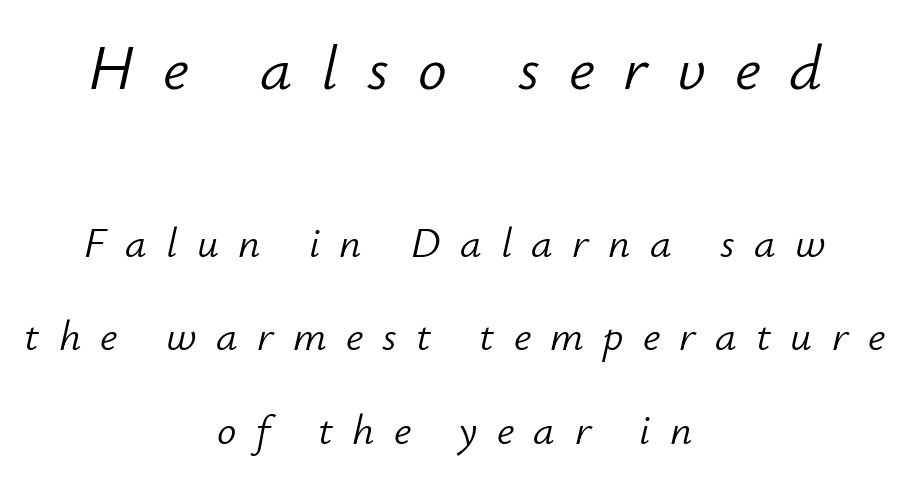
Q: Is the text bold? A: No.
Q: Is the text italic (slanted)? A: Yes, it leans right by about 12 degrees.
Q: Is the text underlined? A: No.
Q: How is the paragraph aligned? A: Centered.
Q: Is the spacing between letters normal or unusually wide? A: Unusually wide.
Q: Is the spacing between lines tight, normal or loose? A: Loose.
Q: Which block of text is set in a larger size, the first (top) or the second (bottom)? A: The first (top) one.
Q: Width (condensed, normal, or wide)? A: Normal.
Q: Stroke contrast? A: Low.
Q: x-height? A: Small.
Q: Monospaced? A: No.
